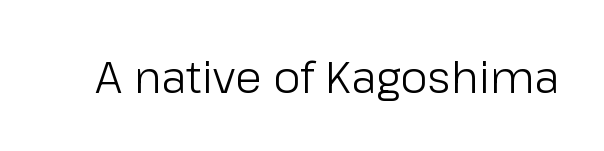
The image shows 44 px light sans-serif type, upright; set normal letter spacing, not underlined; low stroke contrast and a medium x-height.
